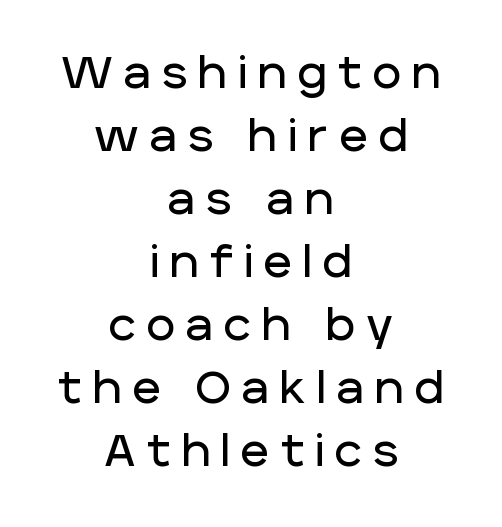
Honestly, there is no underline to notice here at all. The letters advance in unequal steps, a hallmark of proportional type. The font's upright variant was chosen for this text. The lines in this sample share a center point and differ in where they start and stop. If you measured baseline to baseline, you'd find a middling distance. Short note: letters widely spaced.
